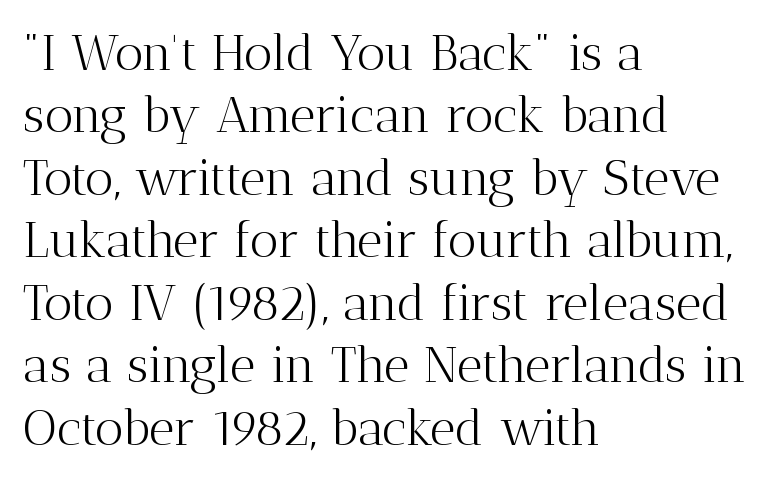
The image shows 50 px light serif type, upright; set left-aligned, normal line spacing (1.25x), normal letter spacing, not underlined; medium stroke contrast and a medium x-height.
